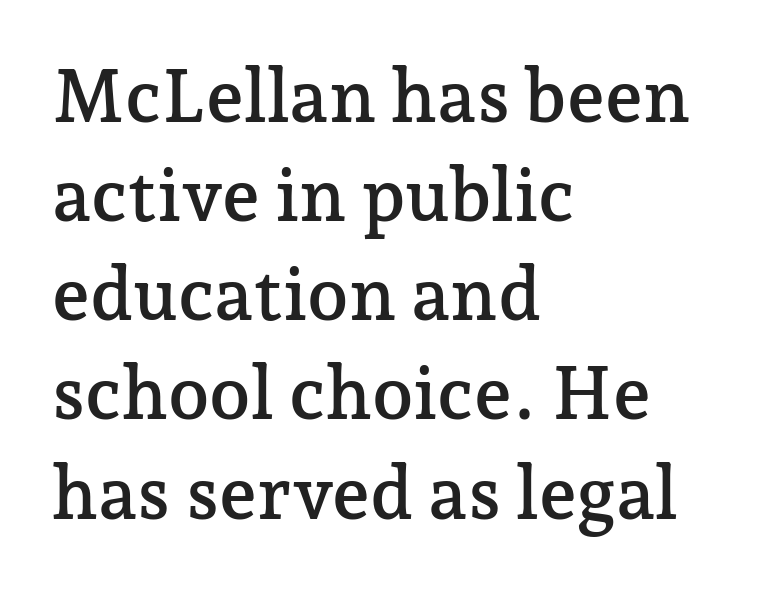
Leftover space on each line is placed entirely after the last word. Nope, not italic — everything's standing straight. The space between consecutive lines is moderate. Regarding serifs, this sample has them. A bare baseline throughout the passage.
